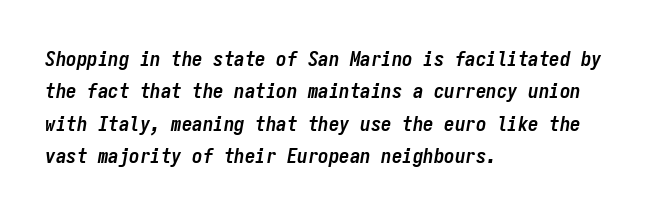
{"italic": "yes", "lean": "right", "slant_degrees": 9, "bold": "yes", "underline": "no", "align": "left", "line_spacing": "normal", "line_spacing_ratio": 1.54, "letter_spacing": "normal", "letter_spacing_em": 0.0, "glyph_px": 21}
